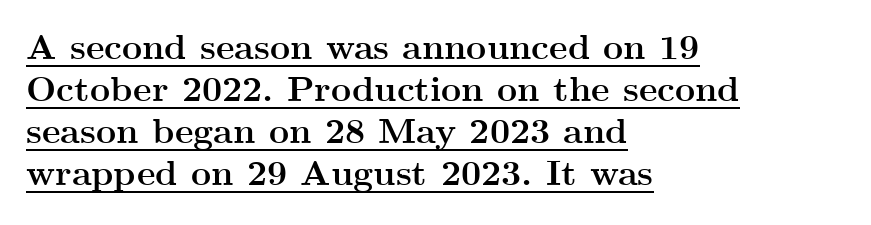
The image shows 35 px semibold, wide serif type, upright; set left-aligned, line spacing 1.2x, normal letter spacing, underlined; medium stroke contrast and a small x-height.
